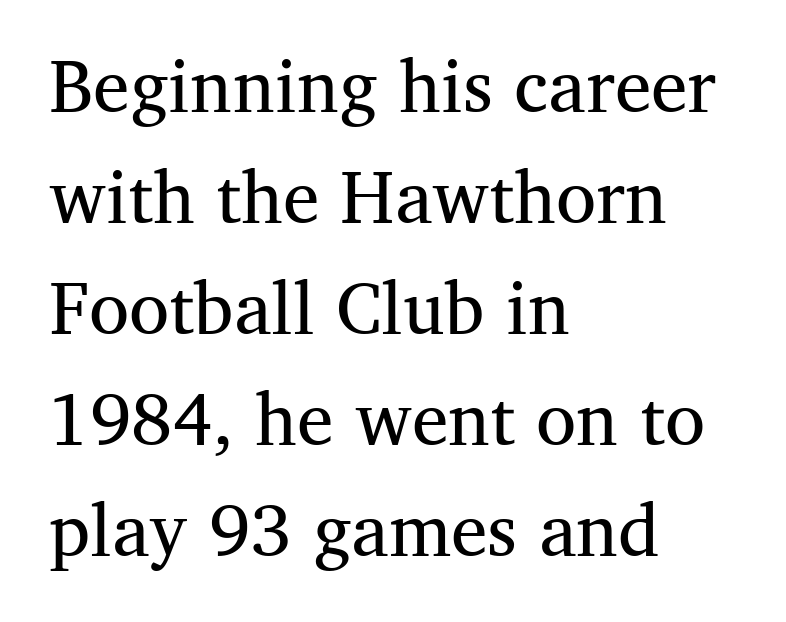
{"serif": "yes", "italic": "no", "bold": "no", "weight": "regular", "width": "normal", "stroke_contrast": "medium", "x_height": "medium", "monospaced": "no", "underline": "no", "align": "left", "line_spacing": "normal", "line_spacing_ratio": 1.52, "letter_spacing": "normal", "letter_spacing_em": 0.0, "glyph_px": 73}
